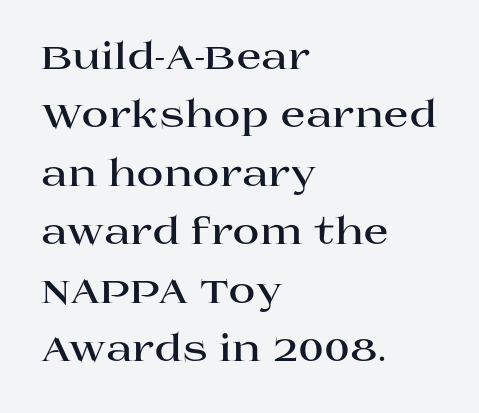
Q: Is the text bold? A: Yes.
Q: Is the text italic (slanted)? A: No, it is upright.
Q: Is the typeface a serif or a sans-serif typeface? A: Serif.
Q: Is the text underlined? A: No.
Q: How is the paragraph aligned? A: Left-aligned.
Q: Is the spacing between letters normal or unusually wide? A: Normal.
Q: Is the spacing between lines tight, normal or loose? A: Normal.
Q: Width (condensed, normal, or wide)? A: Wide.
Q: Stroke contrast? A: High.
Q: x-height? A: Large.
Q: Monospaced? A: No.
